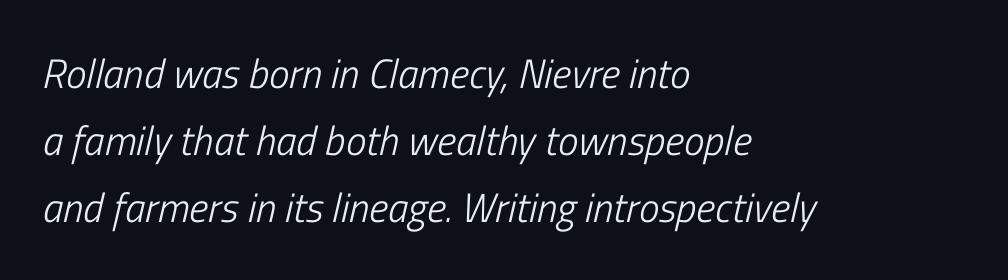
{"italic": "yes", "lean": "right", "slant_degrees": 13, "bold": "no", "weight": "light", "width": "condensed", "stroke_contrast": "low", "x_height": "medium", "monospaced": "no", "underline": "no", "align": "left", "line_spacing": "normal", "line_spacing_ratio": 1.64, "letter_spacing": "normal", "letter_spacing_em": 0.0, "glyph_px": 41}
